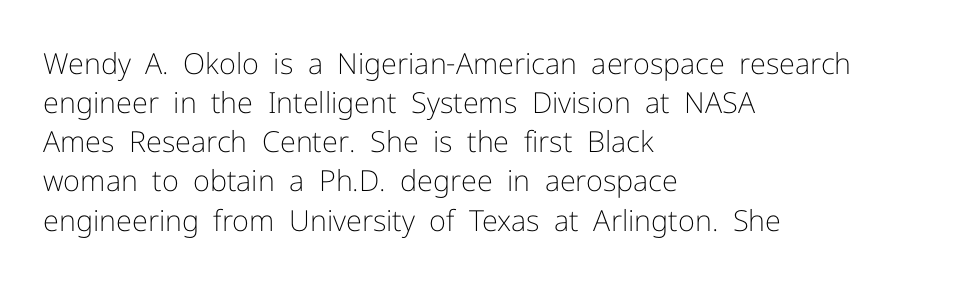
Q: Is the text bold? A: No.
Q: Is the text italic (slanted)? A: No, it is upright.
Q: Is the typeface a serif or a sans-serif typeface? A: Sans-serif.
Q: Is the text underlined? A: No.
Q: How is the paragraph aligned? A: Left-aligned.
Q: Is the spacing between letters normal or unusually wide? A: Normal.
Q: Is the spacing between lines tight, normal or loose? A: Normal.
Q: Width (condensed, normal, or wide)? A: Normal.
Q: Stroke contrast? A: Low.
Q: x-height? A: Medium.
Q: Monospaced? A: No.
